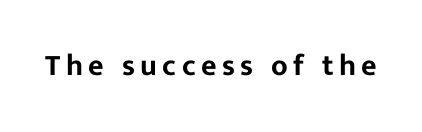
The image shows 30 px sans-serif type, upright; set not underlined; low stroke contrast and a medium x-height.
